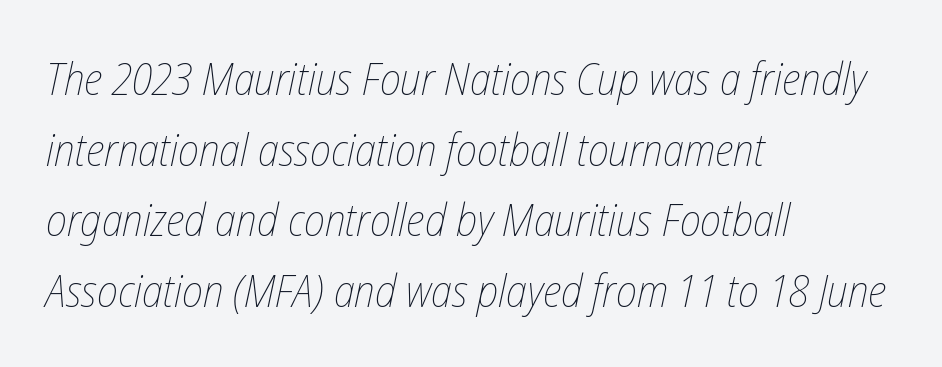
Q: Is the text bold? A: No.
Q: Is the text italic (slanted)? A: Yes, it leans right by about 12 degrees.
Q: Is the text underlined? A: No.
Q: How is the paragraph aligned? A: Left-aligned.
Q: Is the spacing between letters normal or unusually wide? A: Normal.
Q: Is the spacing between lines tight, normal or loose? A: Normal.
Q: Width (condensed, normal, or wide)? A: Condensed.
Q: Stroke contrast? A: Low.
Q: x-height? A: Medium.
Q: Monospaced? A: No.
